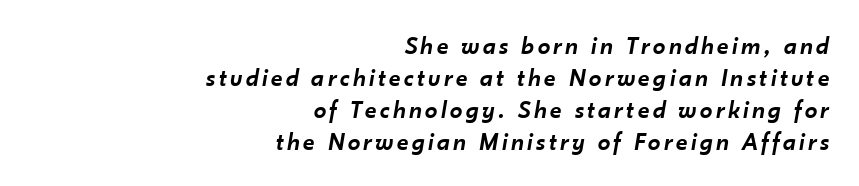
These lines sit exactly where default settings would place them. Nobody drew a line under any word here. Horizontally, the lines are justified to the trailing edge only. Yep, that's italic — everything's leaning.
